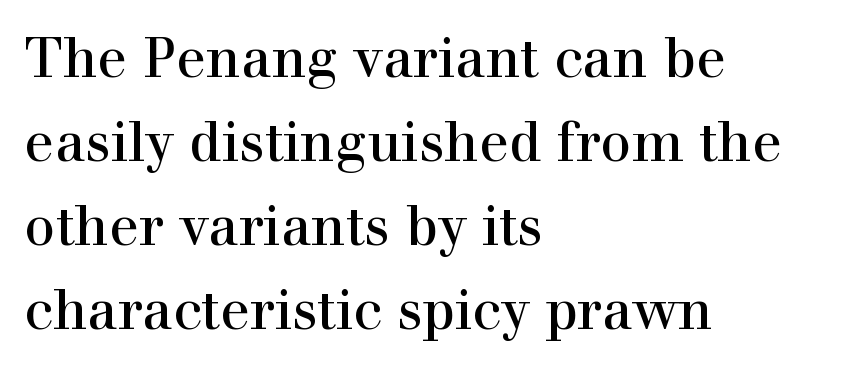
The image shows 55 px serif type, upright; set left-aligned, normal line spacing (1.53x), normal letter spacing, not underlined; a medium x-height.
